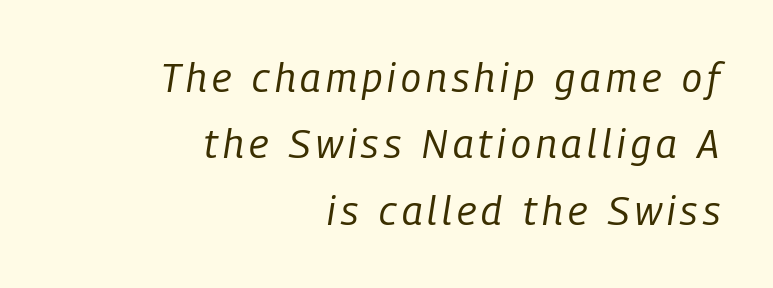
{"italic": "yes", "lean": "right", "slant_degrees": 9, "bold": "no", "weight": "regular", "width": "condensed", "stroke_contrast": "low", "x_height": "medium", "monospaced": "no", "underline": "no", "align": "right", "line_spacing": "normal", "line_spacing_ratio": 1.66, "glyph_px": 40}
